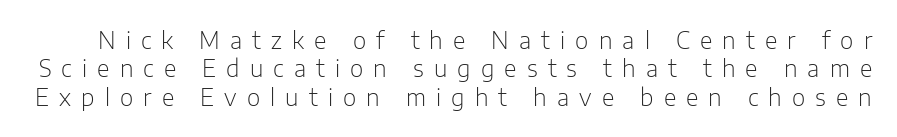
Q: Is the text bold? A: No.
Q: Is the text italic (slanted)? A: No, it is upright.
Q: Is the text underlined? A: No.
Q: Is the spacing between letters normal or unusually wide? A: Unusually wide.
